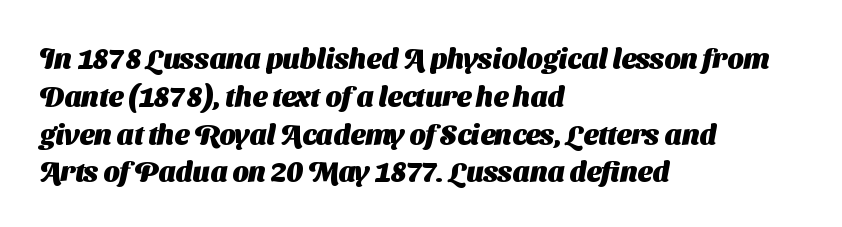
{"serif": "no", "bold": "yes", "weight": "heavy", "width": "normal", "stroke_contrast": "medium", "x_height": "medium", "monospaced": "no", "underline": "no", "align": "left", "line_spacing": "normal", "line_spacing_ratio": 1.35, "letter_spacing": "normal", "letter_spacing_em": 0.0, "glyph_px": 28}
